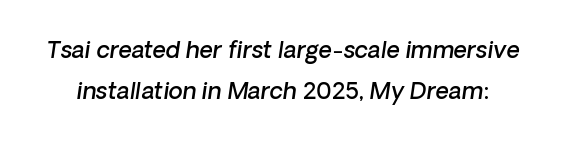
{"bold": "semi", "underline": "no", "line_spacing_ratio": 1.79, "letter_spacing": "normal", "letter_spacing_em": 0.0, "glyph_px": 23}
